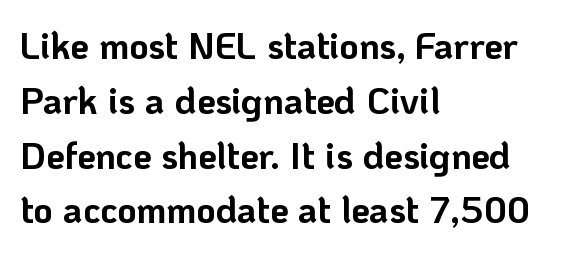
Notice how thick the strokes are: this is what a full bold looks like. The type sits square on the baseline with zero lean. Lines of text with bare space underneath. Vertically, the passage feels balanced, rows spaced as you'd expect. Spacing between characters is what you'd get straight out of the box. In terms of letterform style, serifs are entirely absent.
